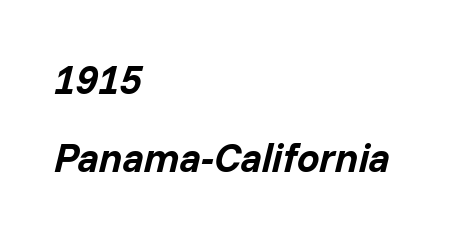
The image shows 40 px bold type, italic (leaning right); set left-aligned, loose line spacing (1.95x), normal letter spacing, not underlined; low stroke contrast and a medium x-height.
